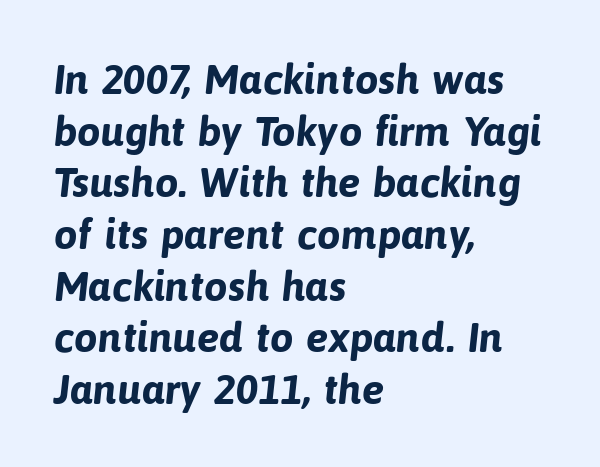
Students, this is bold: see how much ink each stroke carries. This sample has the flowing, uneven cadence of proportional lettering. The gaps between neighbouring characters are ordinary and unremarkable. Type without underlining.
